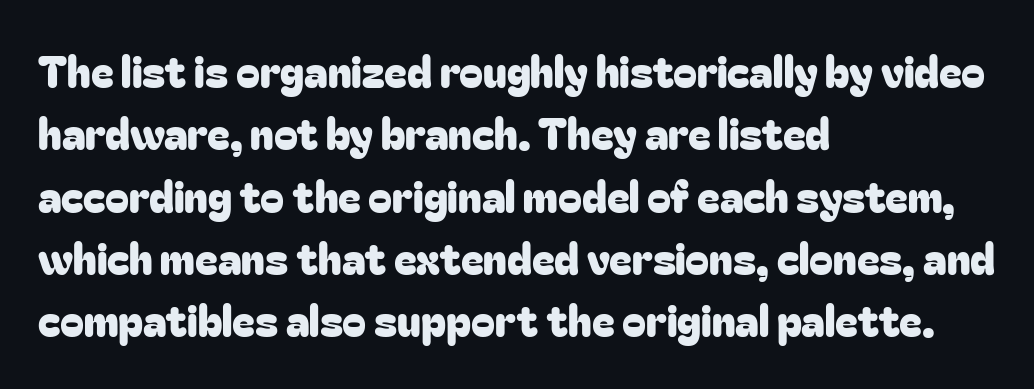
Q: Is the text italic (slanted)? A: No, it is upright.
Q: Is the typeface a serif or a sans-serif typeface? A: Sans-serif.
Q: Is the text underlined? A: No.
Q: How is the paragraph aligned? A: Left-aligned.
Q: Is the spacing between letters normal or unusually wide? A: Normal.
Q: Is the spacing between lines tight, normal or loose? A: Normal.
Q: Width (condensed, normal, or wide)? A: Normal.
Q: Stroke contrast? A: Low.
Q: x-height? A: Medium.
Q: Monospaced? A: No.
